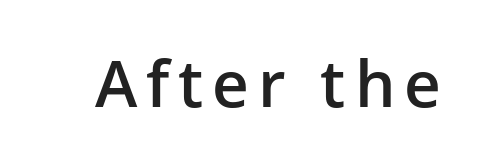
{"serif": "no", "italic": "no", "bold": "semi", "weight": "semibold", "width": "normal", "stroke_contrast": "low", "x_height": "medium", "monospaced": "no", "underline": "no", "glyph_px": 64}
